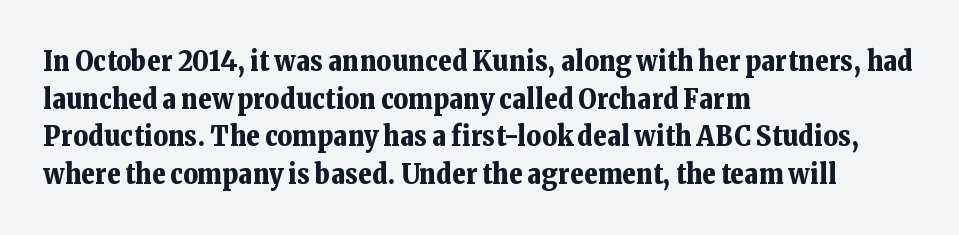
Heavy, bold letterforms. What's the leading like? Ordinary, nothing unusual. Check under the words: just untouched page. The lettering holds an erect, upright posture throughout.
